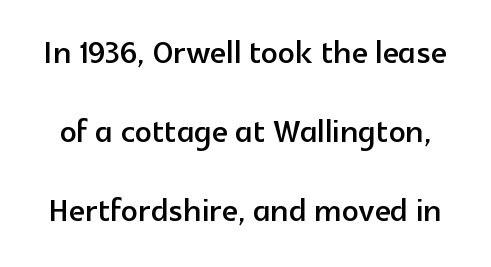
Q: Is the text italic (slanted)? A: No, it is upright.
Q: Is the typeface a serif or a sans-serif typeface? A: Sans-serif.
Q: Is the text underlined? A: No.
Q: Is the spacing between letters normal or unusually wide? A: Normal.
Q: Width (condensed, normal, or wide)? A: Normal.
Q: x-height? A: Medium.
Q: Monospaced? A: No.
